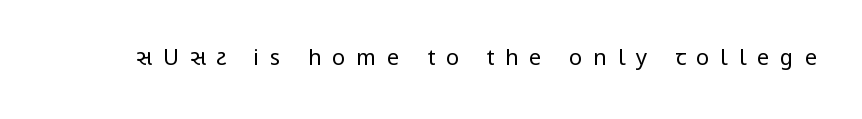
The image shows 22 px text type, upright; set unusually wide letter spacing (+0.49 em), not underlined.
